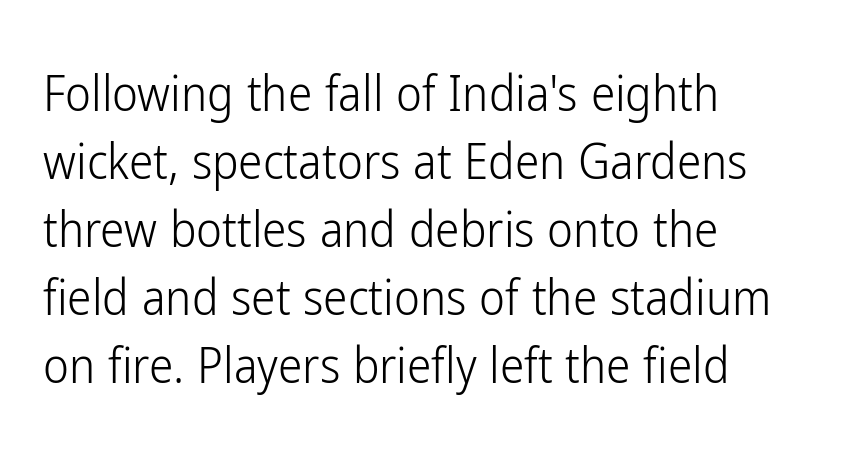
Nope, not italic — everything's standing straight. The tracking reads as untouched default to a designer's eye. Note: no serifs on the glyphs. Normally led — the rows are evenly, conventionally spaced.
